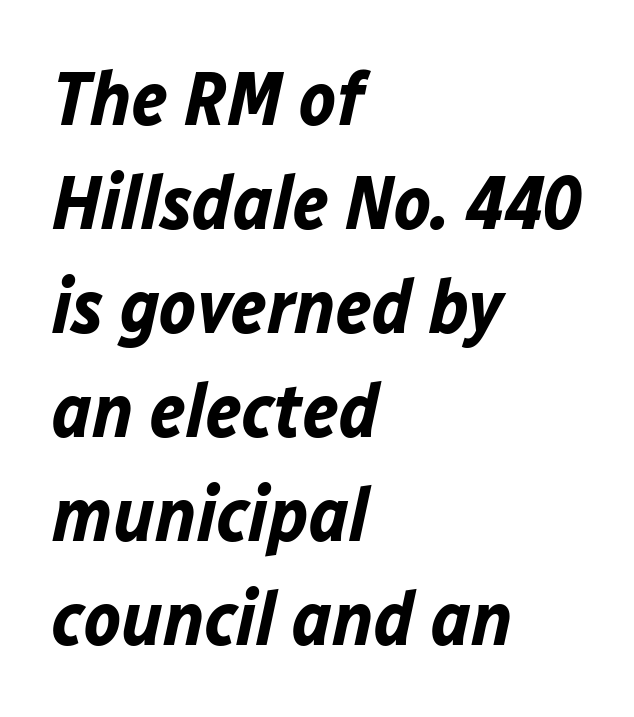
There is no visible air inserted between adjacent glyphs. Proportional: the letters do not fall into vertical columns. Bold? Absolutely — the strokes are thick and heavy. Is the type slanted? Yes — the strokes lean at a clear angle. Every row of glyphs begins at an identical x-position on the left.
